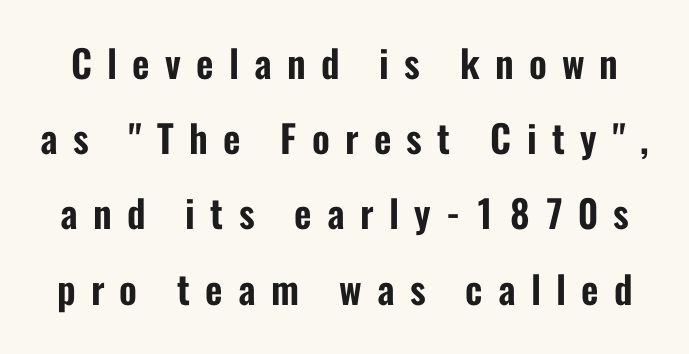
Q: Is the text italic (slanted)? A: No, it is upright.
Q: Is the typeface a serif or a sans-serif typeface? A: Sans-serif.
Q: Is the text underlined? A: No.
Q: Is the spacing between letters normal or unusually wide? A: Unusually wide.
Q: Is the spacing between lines tight, normal or loose? A: Loose.
Q: Width (condensed, normal, or wide)? A: Condensed.
Q: Stroke contrast? A: Low.
Q: x-height? A: Medium.
Q: Monospaced? A: No.
